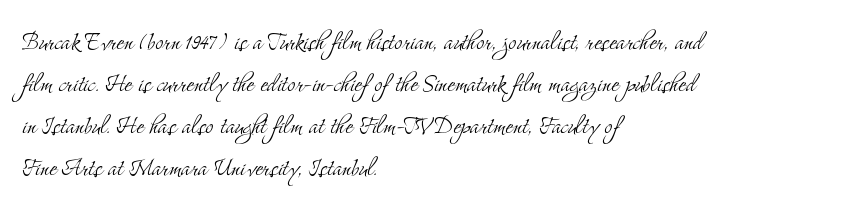
Q: Is the text bold? A: No.
Q: Is the text italic (slanted)? A: Yes.
Q: Is the typeface a serif or a sans-serif typeface? A: Serif.
Q: Is the text underlined? A: No.
Q: How is the paragraph aligned? A: Left-aligned.
Q: Is the spacing between letters normal or unusually wide? A: Normal.
Q: Is the spacing between lines tight, normal or loose? A: Normal.
Q: Width (condensed, normal, or wide)? A: Condensed.
Q: Stroke contrast? A: Medium.
Q: x-height? A: Small.
Q: Monospaced? A: No.
